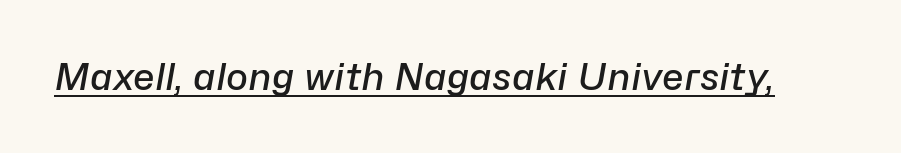
{"italic": "yes", "lean": "right", "slant_degrees": 10, "bold": "semi", "weight": "semibold", "width": "normal", "stroke_contrast": "low", "x_height": "medium", "monospaced": "no", "underline": "yes", "letter_spacing": "normal", "letter_spacing_em": 0.0, "glyph_px": 37}
